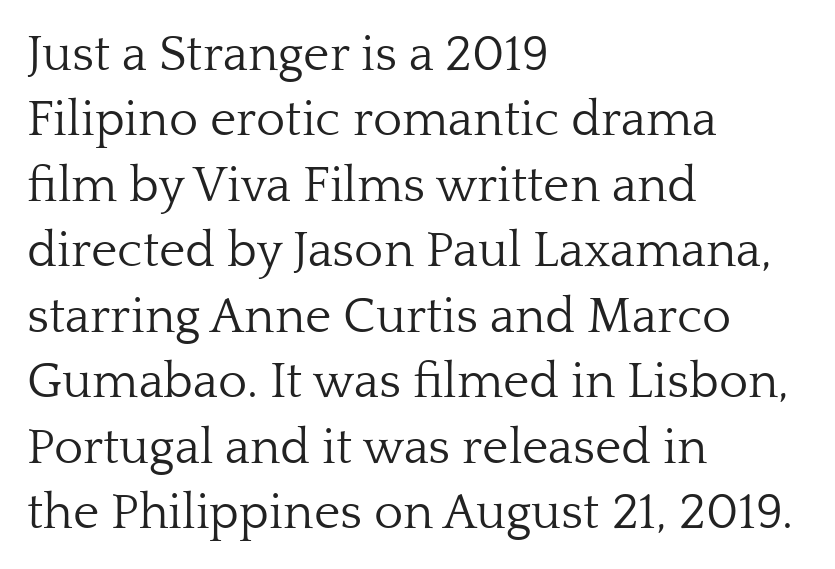
Q: Is the text bold? A: No.
Q: Is the text italic (slanted)? A: No, it is upright.
Q: Is the typeface a serif or a sans-serif typeface? A: Serif.
Q: Is the text underlined? A: No.
Q: How is the paragraph aligned? A: Left-aligned.
Q: Is the spacing between letters normal or unusually wide? A: Normal.
Q: Is the spacing between lines tight, normal or loose? A: Normal.
Q: Width (condensed, normal, or wide)? A: Normal.
Q: Stroke contrast? A: Low.
Q: x-height? A: Medium.
Q: Monospaced? A: No.
